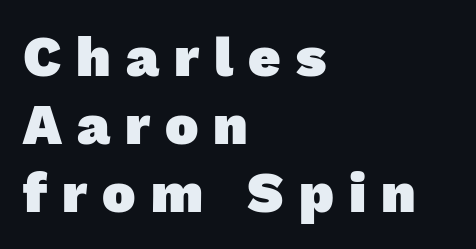
Q: Is the text bold? A: Yes.
Q: Is the typeface a serif or a sans-serif typeface? A: Sans-serif.
Q: Is the text underlined? A: No.
Q: How is the paragraph aligned? A: Left-aligned.
Q: Is the spacing between letters normal or unusually wide? A: Unusually wide.
Q: Width (condensed, normal, or wide)? A: Normal.
Q: Stroke contrast? A: Low.
Q: x-height? A: Medium.
Q: Monospaced? A: No.
